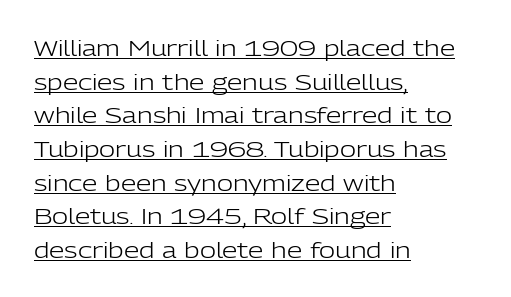
The image shows 22 px text type, upright; set left-aligned, normal line spacing (1.53x), normal letter spacing, underlined.
